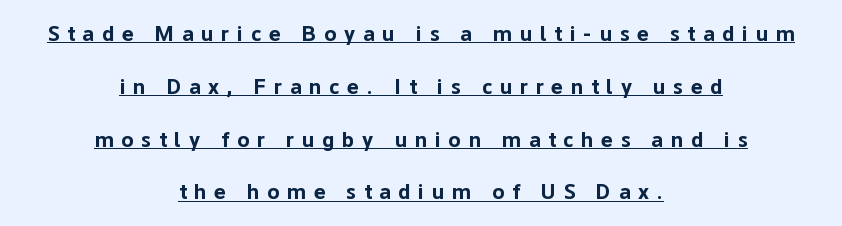
Q: Is the text bold? A: Yes.
Q: Is the text italic (slanted)? A: No, it is upright.
Q: Is the text underlined? A: Yes.
Q: How is the paragraph aligned? A: Centered.
Q: Is the spacing between letters normal or unusually wide? A: Unusually wide.
Q: Is the spacing between lines tight, normal or loose? A: Loose.
